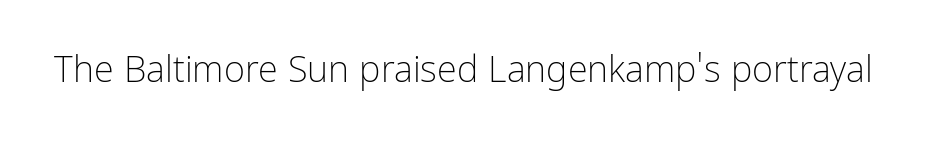
The image shows 36 px light sans-serif type, upright; set normal letter spacing, not underlined; low stroke contrast and a medium x-height.
